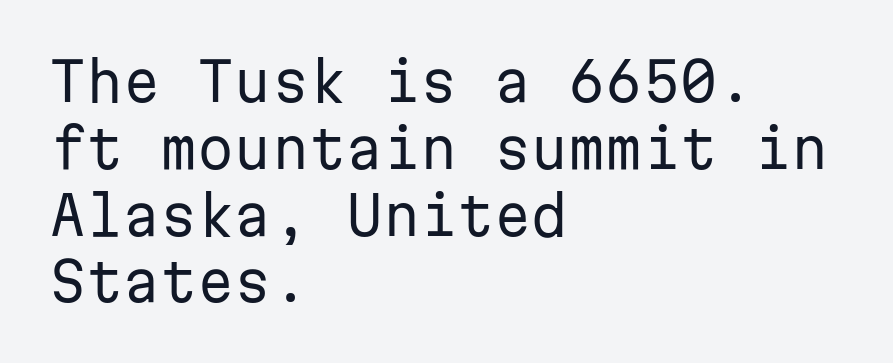
Q: Is the text bold? A: No.
Q: Is the text italic (slanted)? A: No, it is upright.
Q: Is the typeface a serif or a sans-serif typeface? A: Sans-serif.
Q: Is the text underlined? A: No.
Q: How is the paragraph aligned? A: Left-aligned.
Q: Is the spacing between letters normal or unusually wide? A: Normal.
Q: Is the spacing between lines tight, normal or loose? A: Normal.
Q: Width (condensed, normal, or wide)? A: Normal.
Q: Stroke contrast? A: Low.
Q: x-height? A: Medium.
Q: Monospaced? A: Yes.
